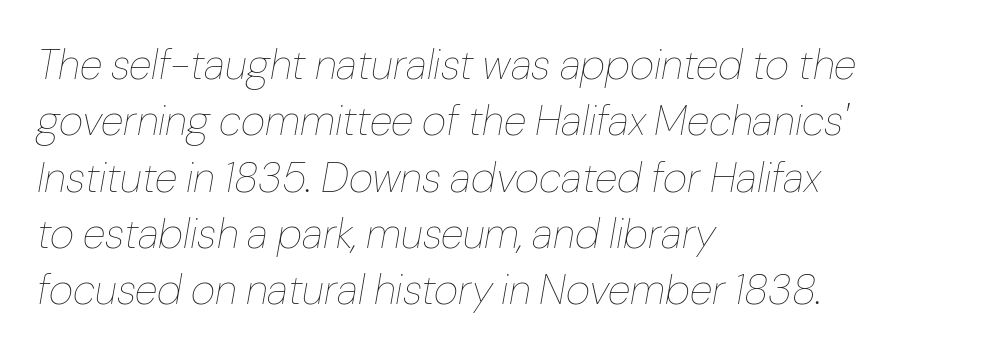
{"italic": "yes", "lean": "right", "slant_degrees": 10, "bold": "no", "weight": "thin", "width": "normal", "stroke_contrast": "low", "x_height": "medium", "monospaced": "no", "underline": "no", "align": "left", "line_spacing": "normal", "line_spacing_ratio": 1.34, "letter_spacing": "normal", "letter_spacing_em": 0.0, "glyph_px": 42}
